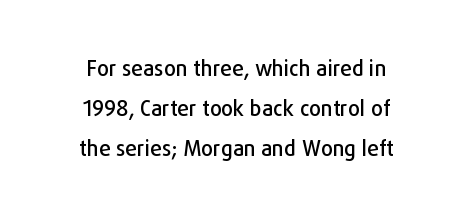
How would I describe the line gaps? Wide and relaxed. Notice how the passage keeps no hard edge, just a central spine. Unmarked baselines from the first word to the last. No italicization has been applied; the sample stays upright.
